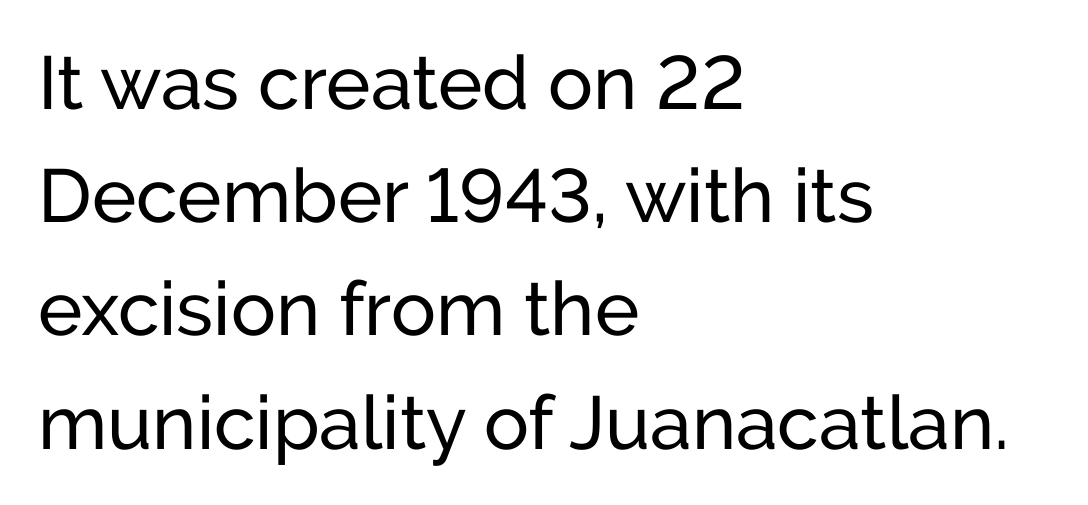
Q: Is the text italic (slanted)? A: No, it is upright.
Q: Is the typeface a serif or a sans-serif typeface? A: Sans-serif.
Q: Is the text underlined? A: No.
Q: How is the paragraph aligned? A: Left-aligned.
Q: Is the spacing between letters normal or unusually wide? A: Normal.
Q: Is the spacing between lines tight, normal or loose? A: Normal.
Q: Width (condensed, normal, or wide)? A: Normal.
Q: Stroke contrast? A: Low.
Q: x-height? A: Medium.
Q: Monospaced? A: No.
